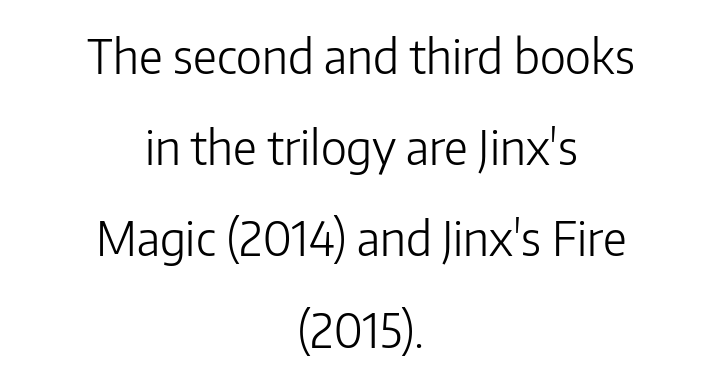
{"serif": "no", "italic": "no", "bold": "no", "weight": "light", "width": "normal", "stroke_contrast": "low", "x_height": "medium", "monospaced": "no", "underline": "no", "align": "center", "line_spacing": "loose", "line_spacing_ratio": 1.94, "letter_spacing": "normal", "letter_spacing_em": 0.0, "glyph_px": 47}
